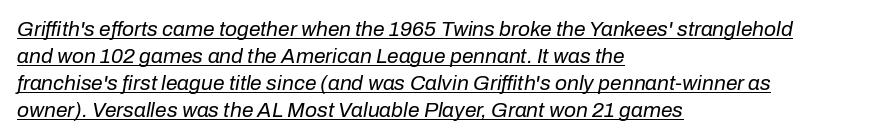
{"italic": "yes", "lean": "right", "slant_degrees": 10, "bold": "no", "underline": "yes", "align": "left", "line_spacing": "normal", "line_spacing_ratio": 1.28, "letter_spacing": "normal", "letter_spacing_em": 0.0, "glyph_px": 21}
